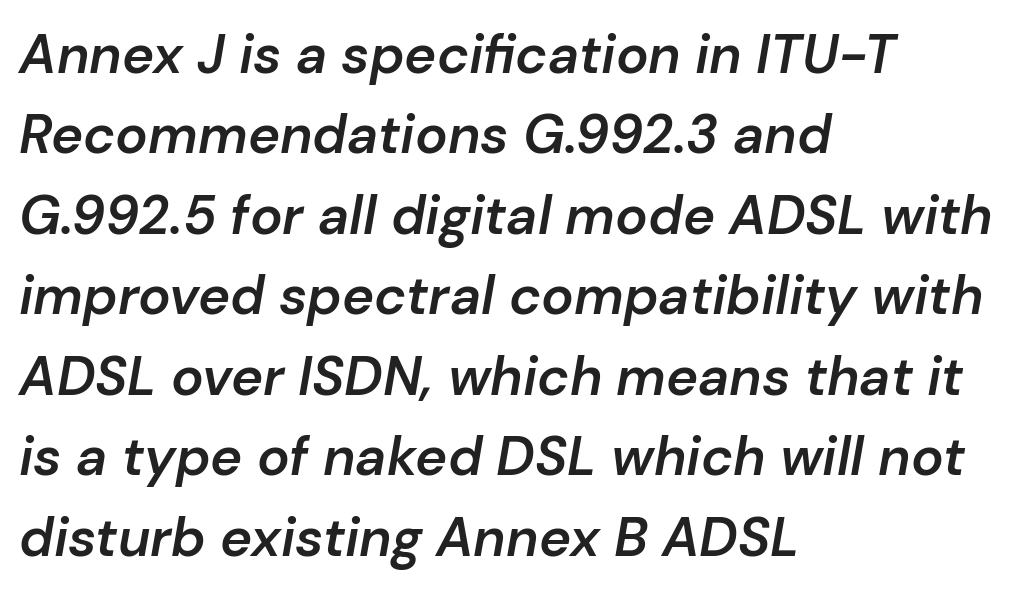
The image shows 54 px semibold type, italic (leaning right); set left-aligned, normal line spacing (1.49x), normal letter spacing, not underlined; low stroke contrast and a medium x-height.
